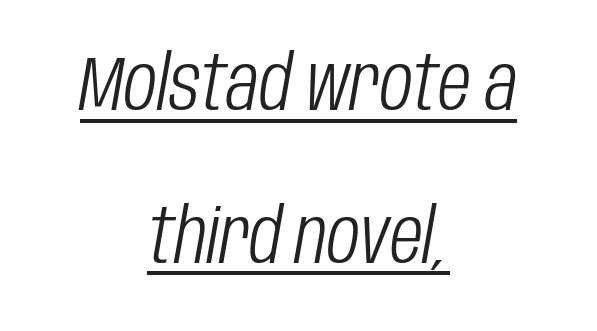
Q: Is the text bold? A: No.
Q: Is the text italic (slanted)? A: Yes, it leans right by about 10 degrees.
Q: Is the text underlined? A: Yes.
Q: How is the paragraph aligned? A: Centered.
Q: Is the spacing between letters normal or unusually wide? A: Normal.
Q: Is the spacing between lines tight, normal or loose? A: Loose.
Q: Width (condensed, normal, or wide)? A: Condensed.
Q: Stroke contrast? A: Low.
Q: x-height? A: Large.
Q: Monospaced? A: No.
